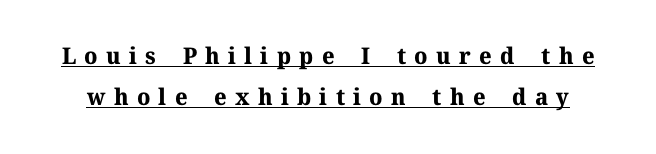
Caption: expanded tracking, letters set apart. This is the regular roman posture of the typeface. The font is running at its bold setting. Underlining? Definitely there.
